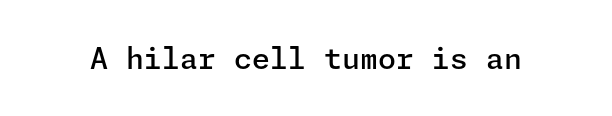
These lines were composed using upright roman letters. This rendering leaves character spacing at its baseline value. Typographic density is moderately raised because the face is semibold. Just letters on the line, the space beneath them empty.
